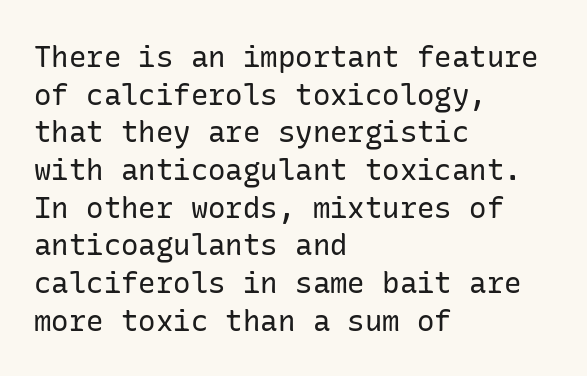
{"serif": "no", "italic": "no", "bold": "no", "weight": "regular", "width": "normal", "stroke_contrast": "low", "x_height": "medium", "underline": "no", "align": "left", "line_spacing": "normal", "line_spacing_ratio": 1.3, "letter_spacing": "normal", "letter_spacing_em": 0.0, "glyph_px": 29}
